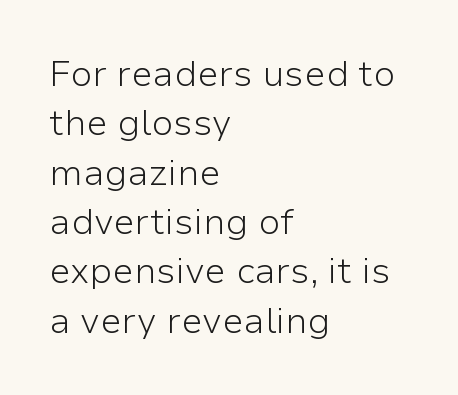
The type sits square on the baseline with zero lean. The glyphs are unaccompanied by any horizontal stroke below them. Summary of weight: not heavy and not bold. Look at the bottom of the vertical strokes: they stop flat, with no serifs. Tracking here is standard; glyphs follow each other at the usual distance.
